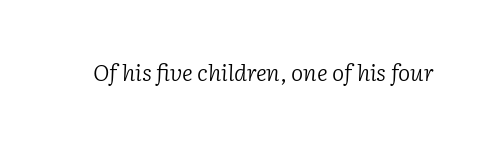
The image shows 23 px text type, italic (leaning right); set normal letter spacing, not underlined.
